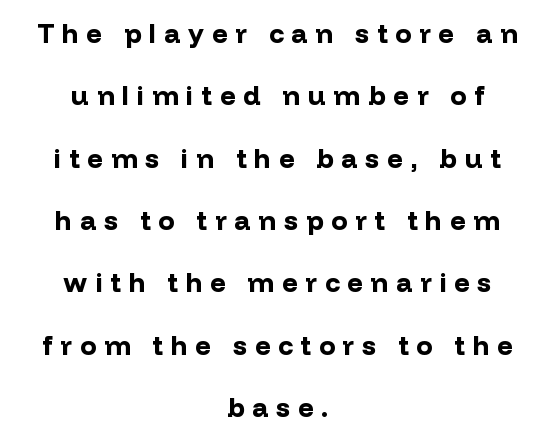
You can tell it's not italic because the verticals are truly vertical. The whitespace from short lines is split evenly between both sides. Lines of text with bare space underneath. Set as a true bold cut, around the 700 mark.
